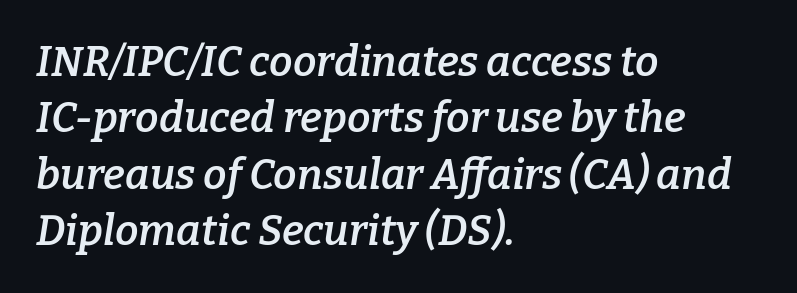
The image shows 42 px semibold serif type, italic (leaning right); set left-aligned, normal line spacing (1.34x), normal letter spacing, not underlined; low stroke contrast and a medium x-height.
